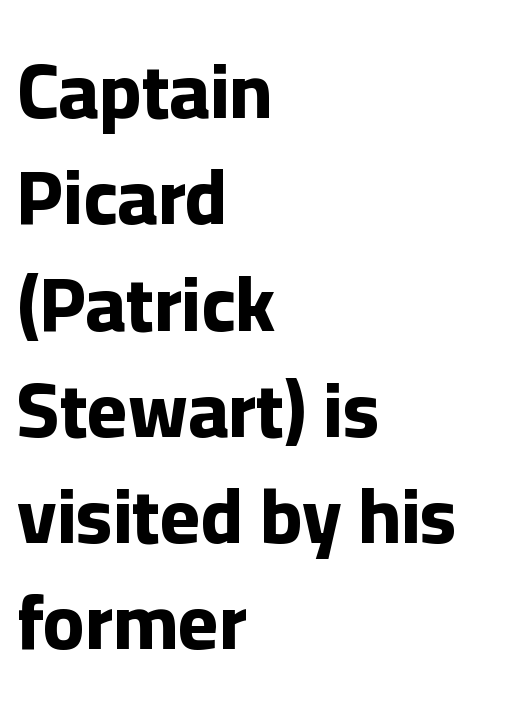
{"serif": "no", "italic": "no", "bold": "yes", "weight": "bold", "width": "normal", "stroke_contrast": "low", "x_height": "medium", "monospaced": "no", "underline": "no", "align": "left", "line_spacing": "normal", "line_spacing_ratio": 1.38, "letter_spacing": "normal", "letter_spacing_em": 0.0, "glyph_px": 77}
